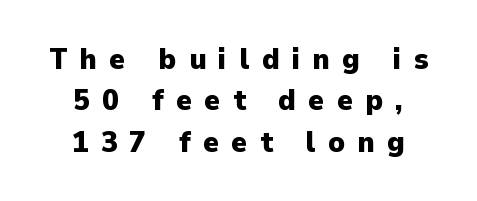
The image shows 30 px heavy sans-serif type, upright; set centered, normal line spacing (1.38x), unusually wide letter spacing (+0.41 em), not underlined; low stroke contrast and a medium x-height.
